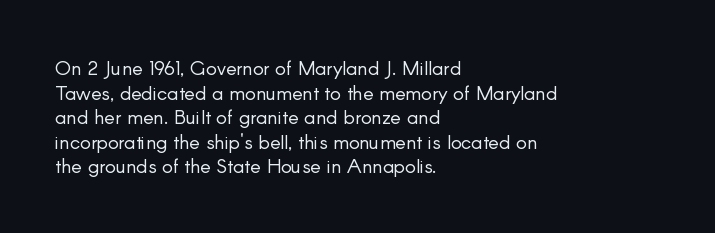
{"italic": "no", "bold": "no", "underline": "no", "align": "left", "line_spacing_ratio": 1.23, "letter_spacing": "normal", "letter_spacing_em": 0.0, "glyph_px": 20}
